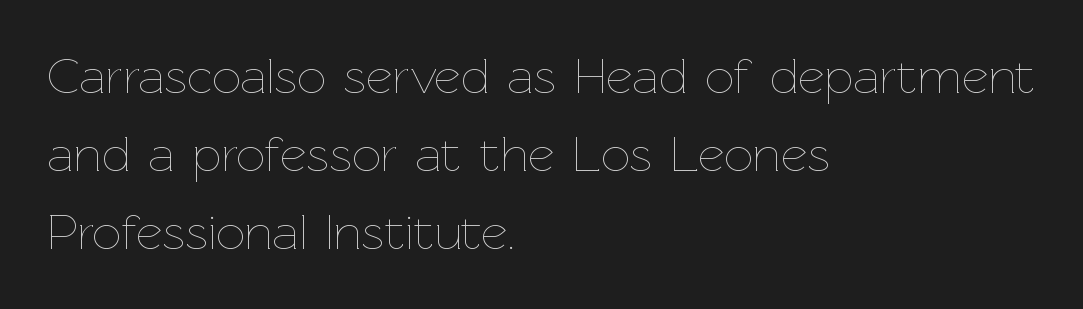
Honestly, there is no underline to notice here at all. A student would call this left alignment; a typographer would say flush left, rag right. Weight: in the light-to-regular range. The vertical gap from one line to the next is medium.
